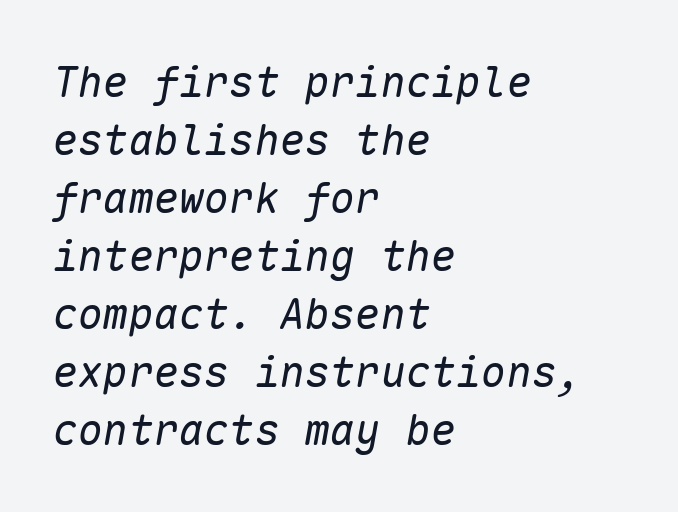
Q: Is the text bold? A: No.
Q: Is the text italic (slanted)? A: Yes, it leans right by about 10 degrees.
Q: Is the text underlined? A: No.
Q: How is the paragraph aligned? A: Left-aligned.
Q: Is the spacing between letters normal or unusually wide? A: Normal.
Q: Is the spacing between lines tight, normal or loose? A: Normal.
Q: Width (condensed, normal, or wide)? A: Normal.
Q: Stroke contrast? A: Low.
Q: x-height? A: Medium.
Q: Monospaced? A: Yes.
